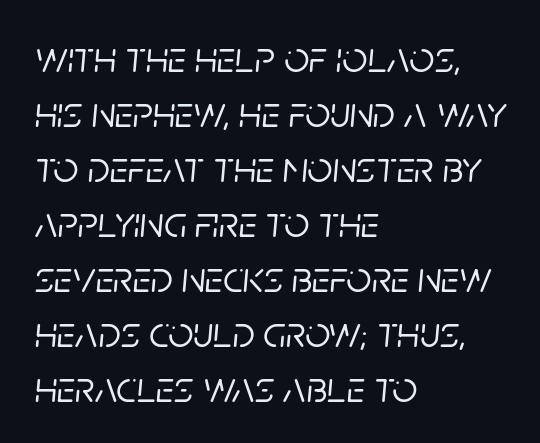
{"italic": "yes", "lean": "right", "slant_degrees": 5, "width": "normal", "stroke_contrast": "low", "x_height": "large", "monospaced": "no", "underline": "no", "align": "left", "line_spacing": "normal", "line_spacing_ratio": 1.25, "letter_spacing": "normal", "letter_spacing_em": 0.0, "glyph_px": 44}
